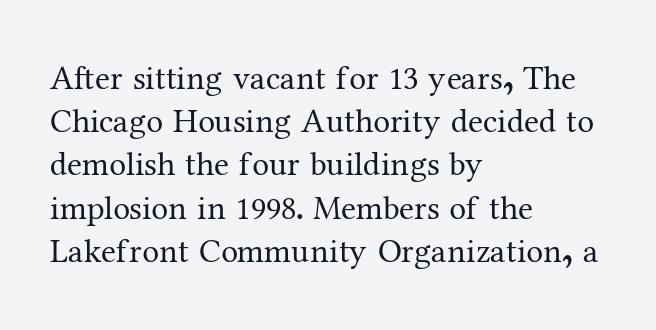
{"serif": "yes", "italic": "no", "bold": "no", "weight": "regular", "width": "normal", "stroke_contrast": "medium", "x_height": "medium", "monospaced": "no", "underline": "no", "align": "left", "line_spacing": "normal", "line_spacing_ratio": 1.27, "letter_spacing": "normal", "letter_spacing_em": 0.0, "glyph_px": 34}
